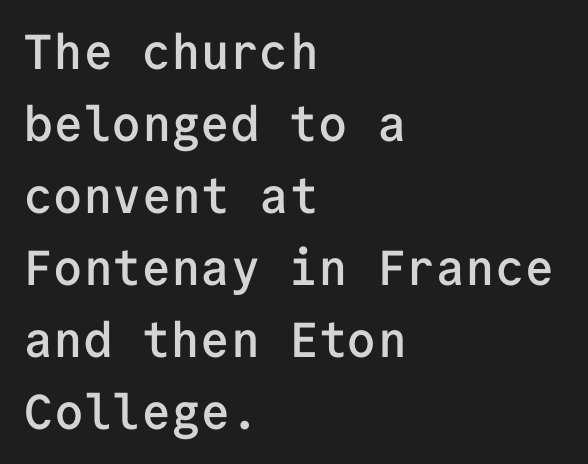
The image shows 49 px semibold sans-serif type, upright, monospaced; set left-aligned, normal line spacing (1.47x), normal letter spacing, not underlined; low stroke contrast and a medium x-height.
